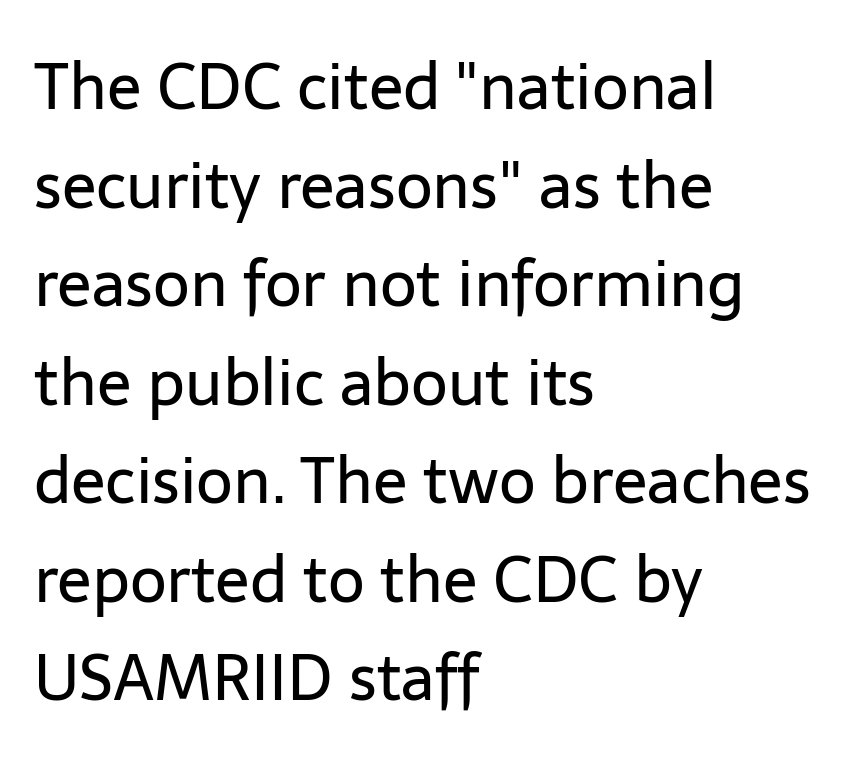
{"serif": "no", "italic": "no", "bold": "no", "weight": "regular", "width": "normal", "stroke_contrast": "low", "x_height": "medium", "monospaced": "no", "underline": "no", "align": "left", "line_spacing": "normal", "line_spacing_ratio": 1.54, "letter_spacing": "normal", "letter_spacing_em": 0.0, "glyph_px": 64}
